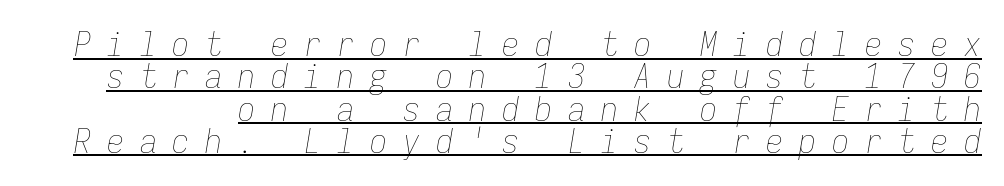
Each letter, wide or thin by design, is forced into the same width here. Does the leading feel generous? Not at all — it's pinched. The specimen reads as italic at a glance. Bold? No — there's no thickening of the strokes. The face used here appears with an underline applied. The horizontal fit of the characters is loose and conspicuously gappy.
